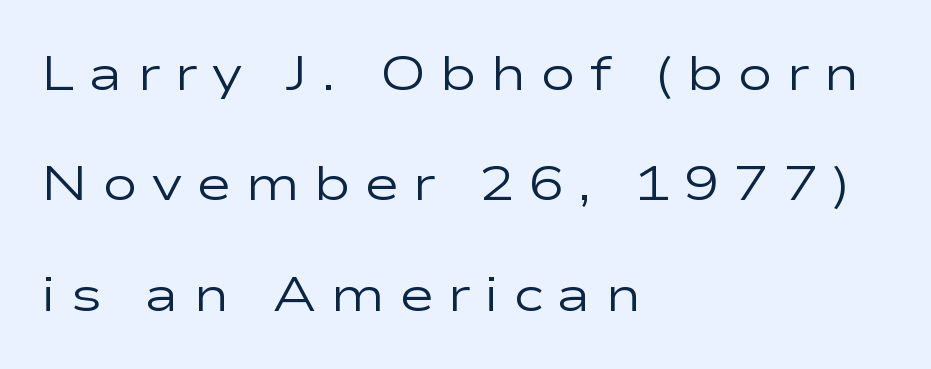
{"serif": "no", "italic": "no", "bold": "no", "weight": "regular", "width": "wide", "stroke_contrast": "low", "x_height": "medium", "monospaced": "no", "underline": "no", "align": "left", "line_spacing": "loose", "line_spacing_ratio": 2.3, "letter_spacing": "wide", "letter_spacing_em": 0.28, "glyph_px": 48}
